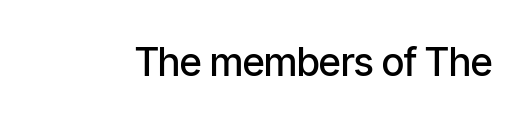
The image shows 39 px semibold, condensed sans-serif type, upright; set normal letter spacing, not underlined; low stroke contrast and a medium x-height.
